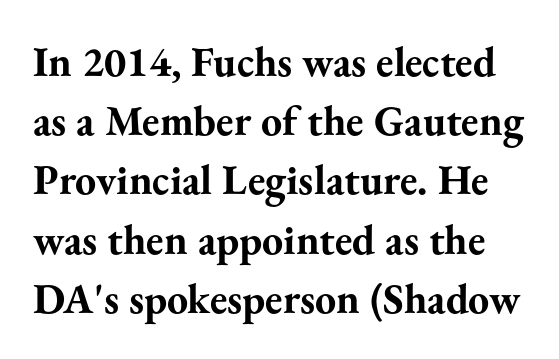
The image shows 42 px bold serif type, upright; set normal line spacing (1.41x), normal letter spacing, not underlined; medium stroke contrast and a small x-height.
